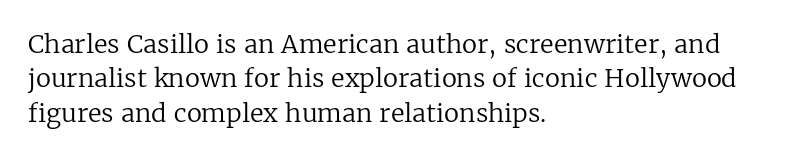
The image shows 25 px text type, upright; set left-aligned, normal line spacing (1.38x), normal letter spacing, not underlined.
